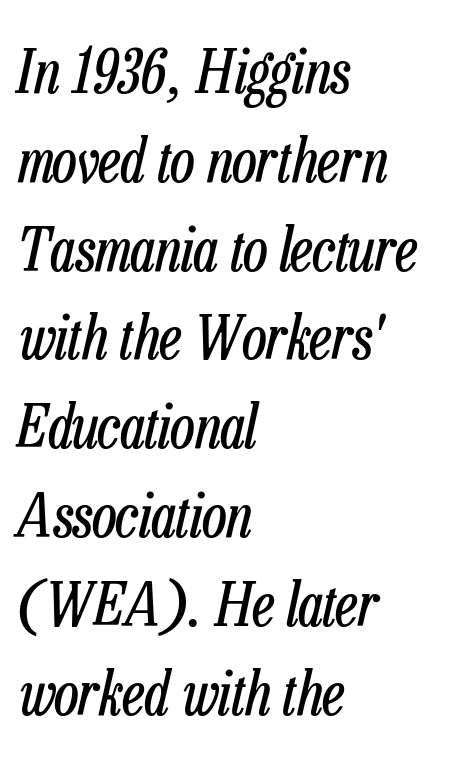
{"italic": "yes", "lean": "right", "slant_degrees": 13, "bold": "no", "weight": "regular", "width": "condensed", "stroke_contrast": "low", "x_height": "medium", "monospaced": "no", "underline": "no", "align": "left", "line_spacing": "normal", "line_spacing_ratio": 1.48, "letter_spacing": "normal", "letter_spacing_em": 0.0, "glyph_px": 60}
